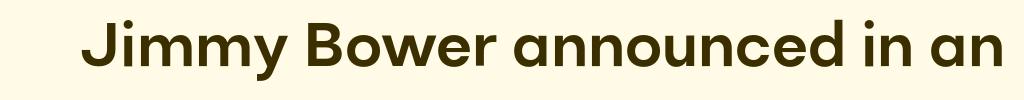
The image shows 61 px sans-serif type, upright; set normal letter spacing, not underlined; low stroke contrast and a medium x-height.
